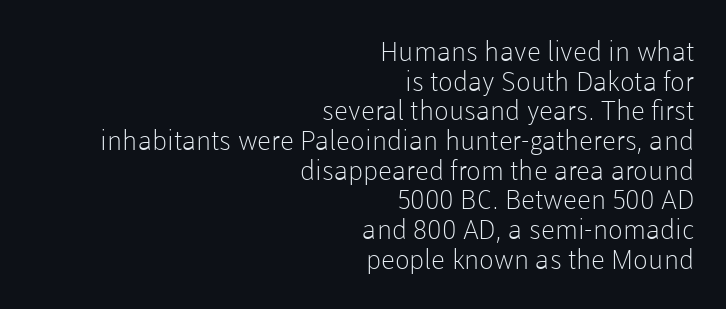
Q: Is the text bold? A: No.
Q: Is the text italic (slanted)? A: No, it is upright.
Q: Is the text underlined? A: No.
Q: How is the paragraph aligned? A: Right-aligned.
Q: Is the spacing between letters normal or unusually wide? A: Normal.
Q: Is the spacing between lines tight, normal or loose? A: Tight.
